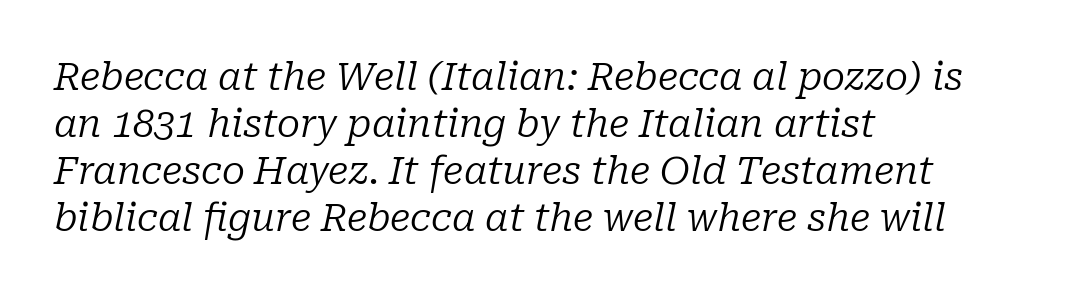
The image shows 38 px regular-weight serif type, italic (leaning right); set left-aligned, line spacing 1.24x, normal letter spacing, not underlined; low stroke contrast and a medium x-height.
